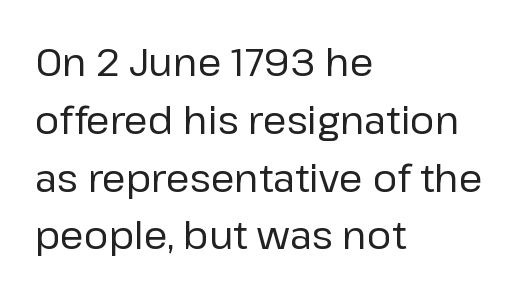
Q: Is the text bold? A: No.
Q: Is the text italic (slanted)? A: No, it is upright.
Q: Is the typeface a serif or a sans-serif typeface? A: Sans-serif.
Q: Is the text underlined? A: No.
Q: How is the paragraph aligned? A: Left-aligned.
Q: Is the spacing between letters normal or unusually wide? A: Normal.
Q: Is the spacing between lines tight, normal or loose? A: Normal.
Q: Width (condensed, normal, or wide)? A: Normal.
Q: Stroke contrast? A: Low.
Q: x-height? A: Medium.
Q: Monospaced? A: No.
